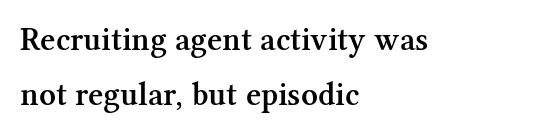
Does extra space separate the letters? No, they use regular spacing. Check where the strokes stop: tiny serifs finish them off. The rag falls on the right side of this text block. How would I describe the line gaps? Plain and ordinary. Heft: intermediate — a semibold. Proportional: the letters do not fall into vertical columns.
